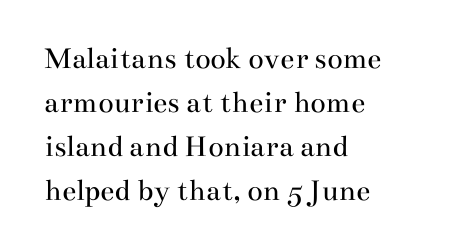
Standard letterfit; no display-style spreading of the glyphs. Vertical spacing — default. Do the letters lean? They stand straight. Yep, those are serifs on the letters. No letter is thick-stroked: the sample isn't bold. This sample is left-justified, so line endings fall wherever the words run out.
